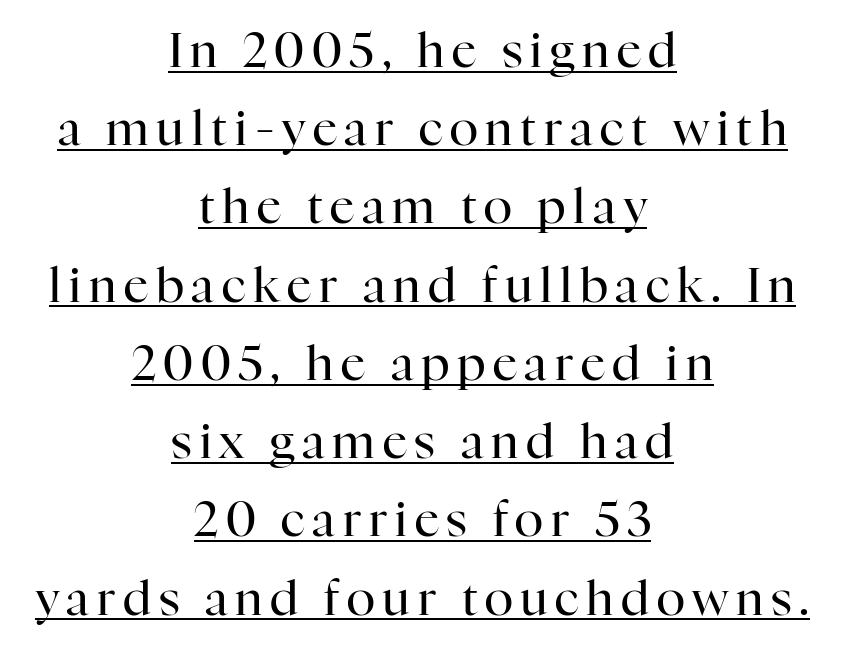
Q: Is the text bold? A: No.
Q: Is the text italic (slanted)? A: No, it is upright.
Q: Is the typeface a serif or a sans-serif typeface? A: Serif.
Q: Is the text underlined? A: Yes.
Q: How is the paragraph aligned? A: Centered.
Q: Is the spacing between lines tight, normal or loose? A: Normal.
Q: Width (condensed, normal, or wide)? A: Normal.
Q: Stroke contrast? A: High.
Q: x-height? A: Medium.
Q: Monospaced? A: No.
